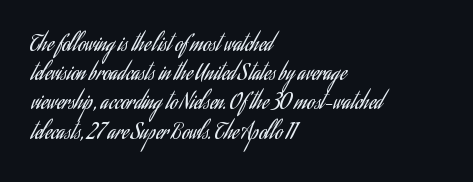
Q: Is the text bold? A: No.
Q: Is the text italic (slanted)? A: Yes.
Q: Is the text underlined? A: No.
Q: How is the paragraph aligned? A: Left-aligned.
Q: Is the spacing between letters normal or unusually wide? A: Normal.
Q: Is the spacing between lines tight, normal or loose? A: Normal.
